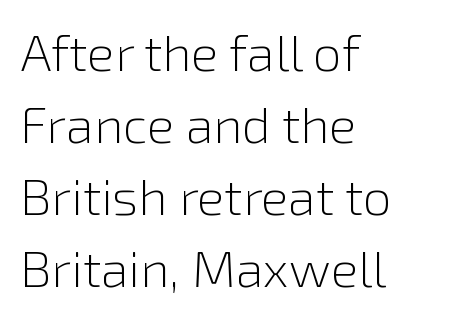
The image shows 51 px light sans-serif type, upright; set left-aligned, normal line spacing (1.41x), normal letter spacing, not underlined; low stroke contrast and a medium x-height.
